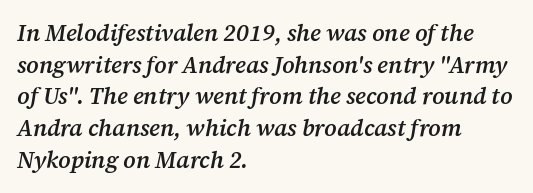
The image shows 23 px text type, italic (leaning right); set left-aligned, normal line spacing (1.38x), normal letter spacing, not underlined.
